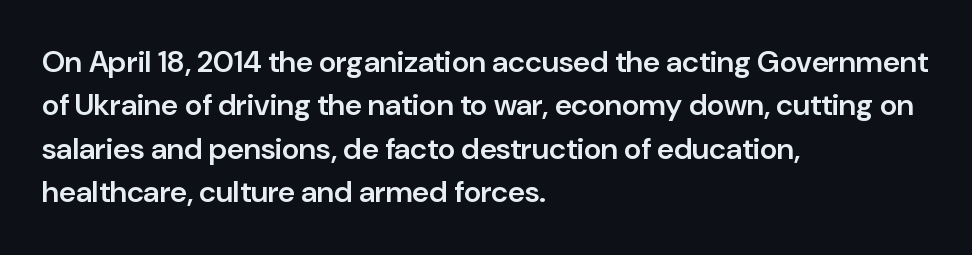
Q: Is the text bold? A: Semi-bold.
Q: Is the text italic (slanted)? A: No, it is upright.
Q: Is the typeface a serif or a sans-serif typeface? A: Sans-serif.
Q: Is the text underlined? A: No.
Q: How is the paragraph aligned? A: Left-aligned.
Q: Is the spacing between letters normal or unusually wide? A: Normal.
Q: Is the spacing between lines tight, normal or loose? A: Normal.
Q: Width (condensed, normal, or wide)? A: Normal.
Q: Stroke contrast? A: Low.
Q: x-height? A: Medium.
Q: Monospaced? A: No.
